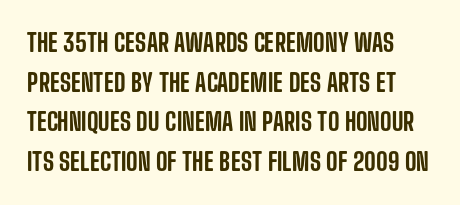
The image shows 25 px text type, upright; set normal line spacing (1.59x), normal letter spacing, not underlined.
